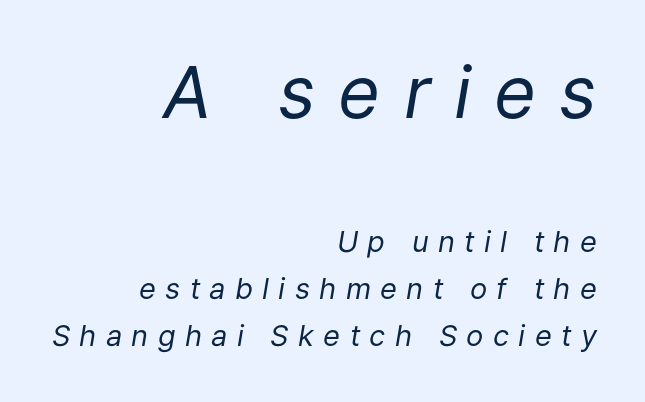
Nothing heavy about these letters — not bold at all. The ragged edge is on the left, which tells us the setting is flush right. The line-height multiplier appears to be the usual default. Block one is the big one; block two sits smaller underneath. Caption: expanded tracking, letters set apart. Each letter keeps its own natural width here, so spacing adapts to shape.
